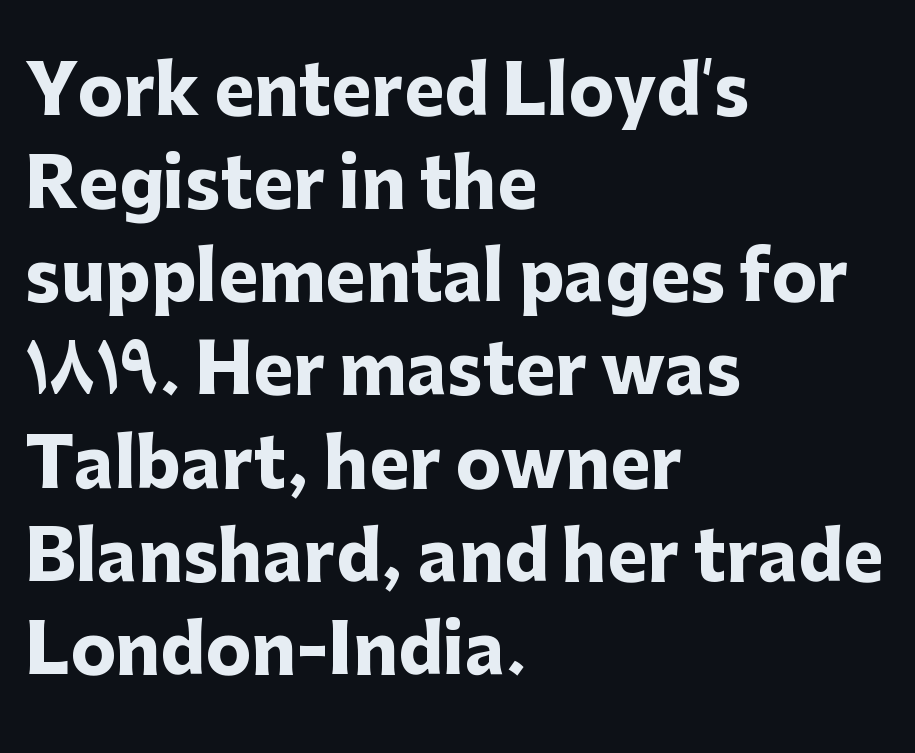
The passage shown is typed in a proportional face where columns would drift. The passage shown is emphatically bold. The typography opts for an upright posture over an oblique one. Is the block centered? No — it sits flush against the left margin.
